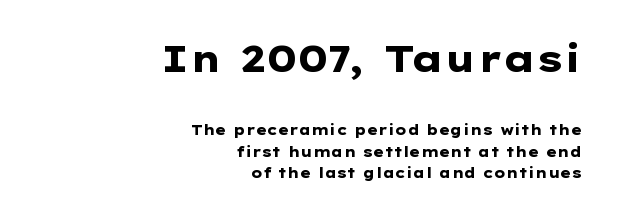
Q: Is the text bold? A: Yes.
Q: Is the text italic (slanted)? A: No, it is upright.
Q: Is the typeface a serif or a sans-serif typeface? A: Sans-serif.
Q: Is the text underlined? A: No.
Q: How is the paragraph aligned? A: Right-aligned.
Q: Is the spacing between letters normal or unusually wide? A: Normal.
Q: Is the spacing between lines tight, normal or loose? A: Normal.
Q: Which block of text is set in a larger size, the first (top) or the second (bottom)? A: The first (top) one.
Q: Width (condensed, normal, or wide)? A: Wide.
Q: Stroke contrast? A: Low.
Q: x-height? A: Medium.
Q: Monospaced? A: No.
